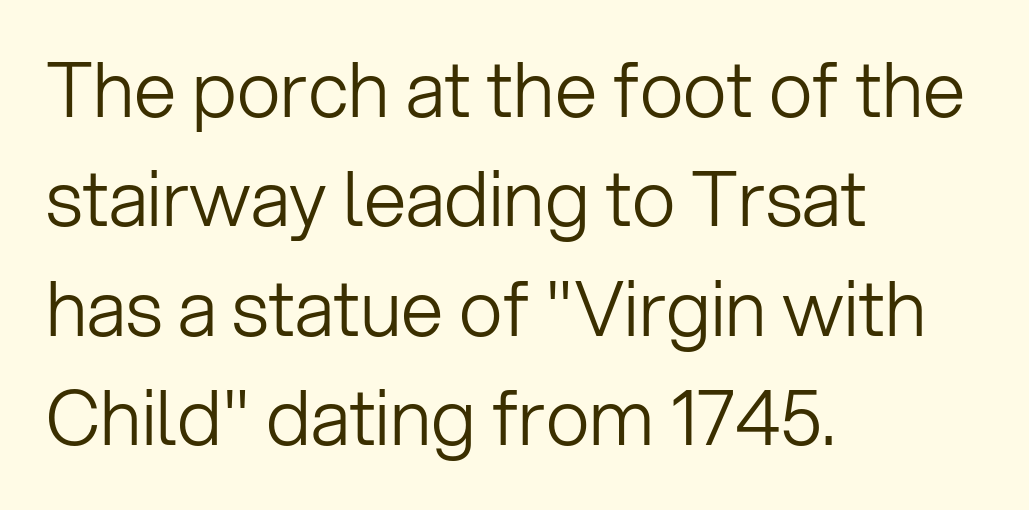
Q: Is the text bold? A: No.
Q: Is the text italic (slanted)? A: No, it is upright.
Q: Is the typeface a serif or a sans-serif typeface? A: Sans-serif.
Q: Is the text underlined? A: No.
Q: How is the paragraph aligned? A: Left-aligned.
Q: Is the spacing between letters normal or unusually wide? A: Normal.
Q: Is the spacing between lines tight, normal or loose? A: Normal.
Q: Width (condensed, normal, or wide)? A: Normal.
Q: Stroke contrast? A: Low.
Q: x-height? A: Medium.
Q: Monospaced? A: No.
